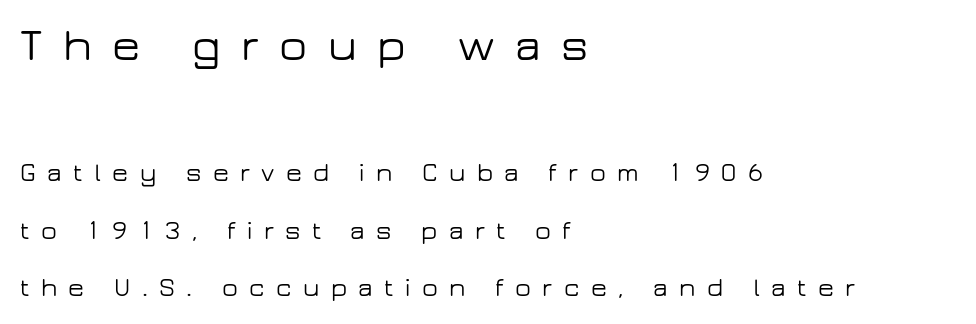
The passage shown has open, widely tracked lettering throughout. These lines are composed in type without serifs. Leading is clearly above the norm, producing a sparse column. A student would notice the top passage is typeset larger than what follows. These lines stack with their left ends in a neat column.
